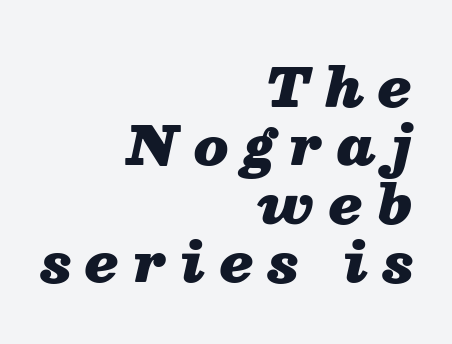
The tracking reads as deliberately expanded to a designer's eye. The paragraph shown leans on its right margin. Nobody drew a line under any word here. Baseline-to-baseline distance is barely more than the letter height.
